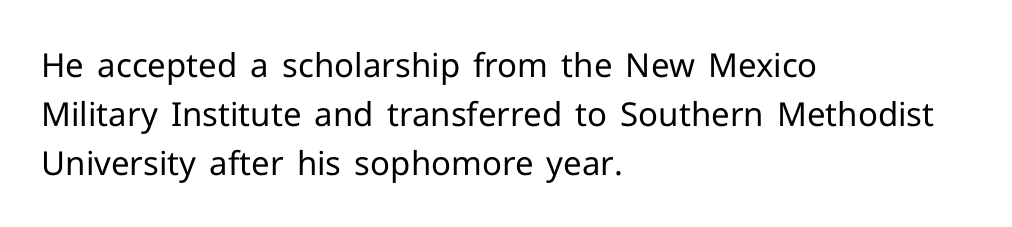
The weight tops out at a normal text grade. The rendering anchors every line to the left-hand side. Any mark beneath the type? The region is blank. Every character sits straight up, as roman type does.
